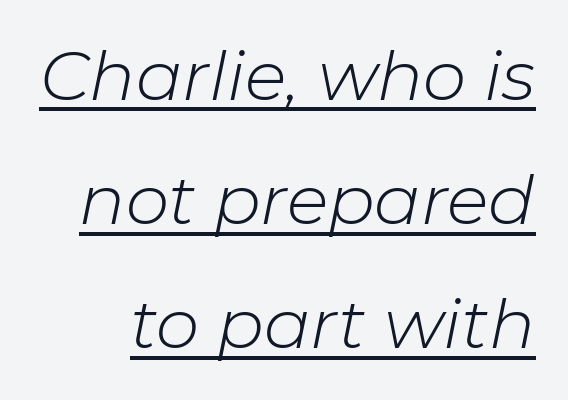
You can tell it's italic because the verticals aren't actually vertical. Honestly, the underline is the first thing you notice here. Words appear dense and cohesive because spacing is normal. You could not count columns in this text — the font is proportionally spaced.
